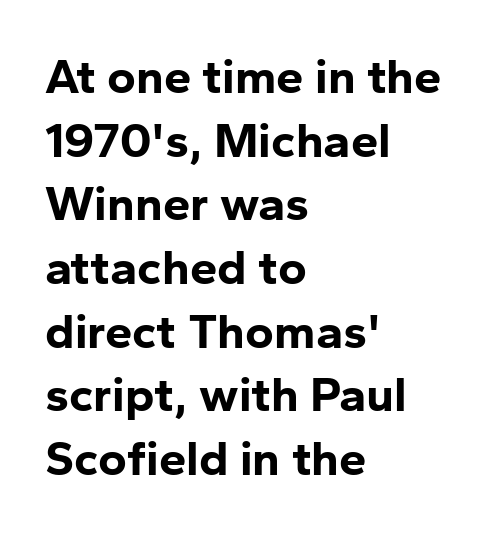
Q: Is the text bold? A: Yes.
Q: Is the text italic (slanted)? A: No, it is upright.
Q: Is the typeface a serif or a sans-serif typeface? A: Sans-serif.
Q: Is the text underlined? A: No.
Q: How is the paragraph aligned? A: Left-aligned.
Q: Is the spacing between letters normal or unusually wide? A: Normal.
Q: Is the spacing between lines tight, normal or loose? A: Normal.
Q: Width (condensed, normal, or wide)? A: Normal.
Q: Stroke contrast? A: Low.
Q: x-height? A: Medium.
Q: Monospaced? A: No.
